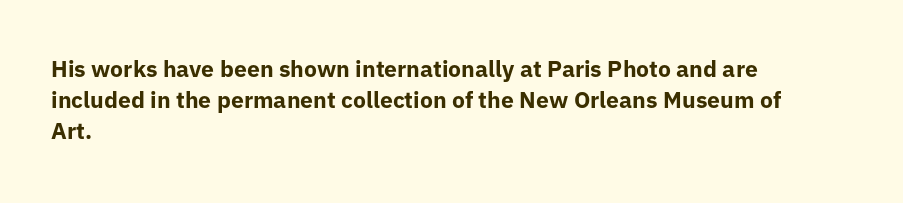
It's the straight-up-and-down kind of type. Descender tails drop into unmarked territory. Weight check: bold — yes, fully. Line beginnings align vertically; line endings do not.
